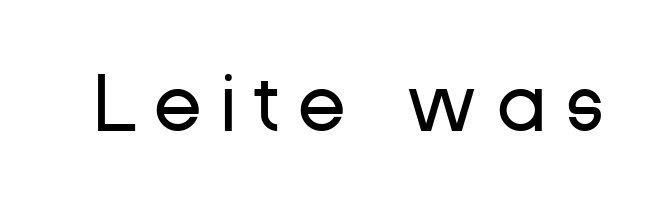
The image shows 80 px regular-weight sans-serif type, upright; set unusually wide letter spacing (+0.22 em), not underlined; low stroke contrast and a medium x-height.
